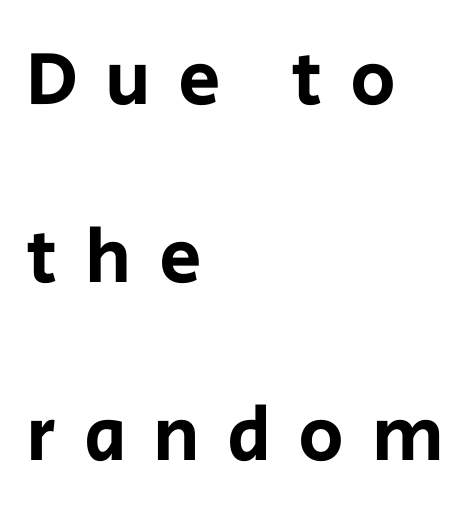
{"serif": "no", "italic": "no", "width": "normal", "stroke_contrast": "low", "x_height": "large", "monospaced": "no", "underline": "no", "align": "left", "line_spacing": "loose", "line_spacing_ratio": 2.34, "letter_spacing": "wide", "letter_spacing_em": 0.36, "glyph_px": 76}
